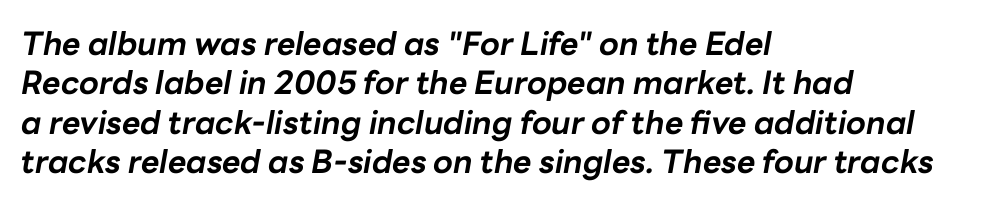
{"italic": "yes", "lean": "right", "slant_degrees": 10, "bold": "yes", "weight": "bold", "width": "normal", "stroke_contrast": "low", "x_height": "medium", "monospaced": "no", "underline": "no", "align": "left", "line_spacing_ratio": 1.23, "letter_spacing": "normal", "letter_spacing_em": 0.0, "glyph_px": 32}
